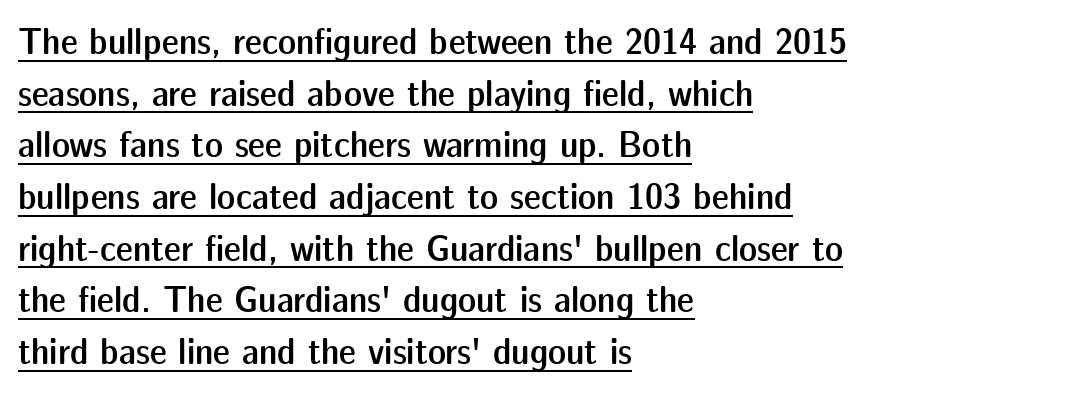
The image shows 38 px semibold sans-serif type, upright; set left-aligned, normal line spacing (1.36x), normal letter spacing, underlined; low stroke contrast and a medium x-height.
